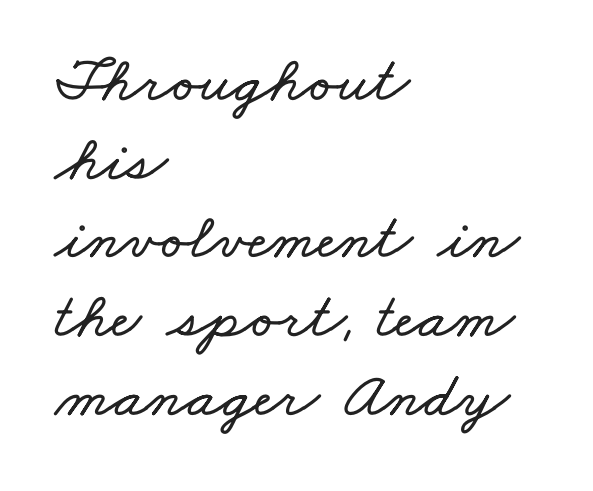
The image shows 65 px wide type; set left-aligned, line spacing 1.21x, normal letter spacing, not underlined; low stroke contrast and a small x-height.
